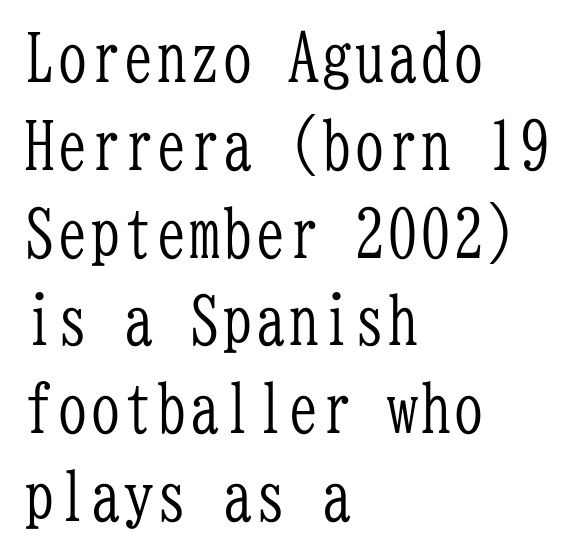
Here the designer chose a console-style face with uniform glyph widths. Weight class: somewhere from thin through regular. Italic: no, the glyphs are upright roman. No extra tracking has been applied to these lines.
